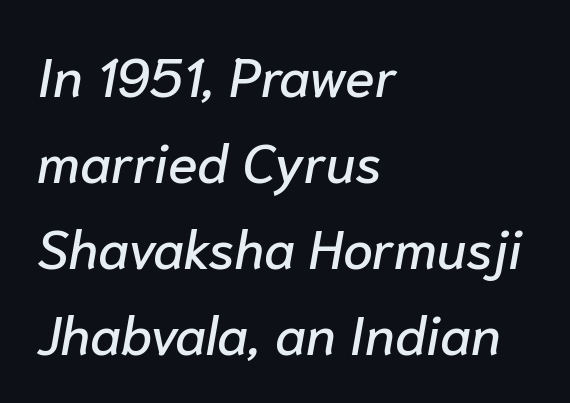
Q: Is the text italic (slanted)? A: Yes, it leans right by about 10 degrees.
Q: Is the text underlined? A: No.
Q: How is the paragraph aligned? A: Left-aligned.
Q: Is the spacing between letters normal or unusually wide? A: Normal.
Q: Is the spacing between lines tight, normal or loose? A: Normal.
Q: Width (condensed, normal, or wide)? A: Normal.
Q: Stroke contrast? A: Low.
Q: x-height? A: Medium.
Q: Monospaced? A: No.
